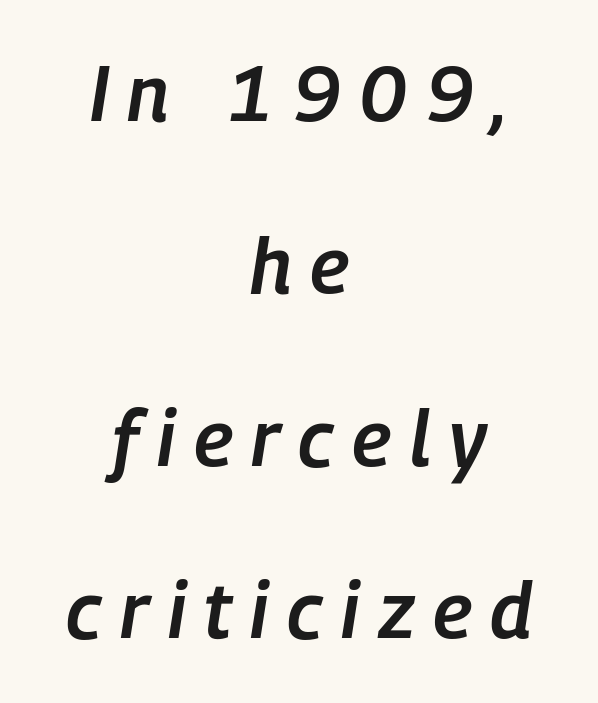
{"italic": "yes", "lean": "right", "slant_degrees": 9, "bold": "semi", "weight": "semibold", "width": "condensed", "stroke_contrast": "low", "x_height": "medium", "monospaced": "no", "underline": "no", "align": "center", "line_spacing": "loose", "line_spacing_ratio": 2.24, "letter_spacing": "wide", "letter_spacing_em": 0.24, "glyph_px": 77}
